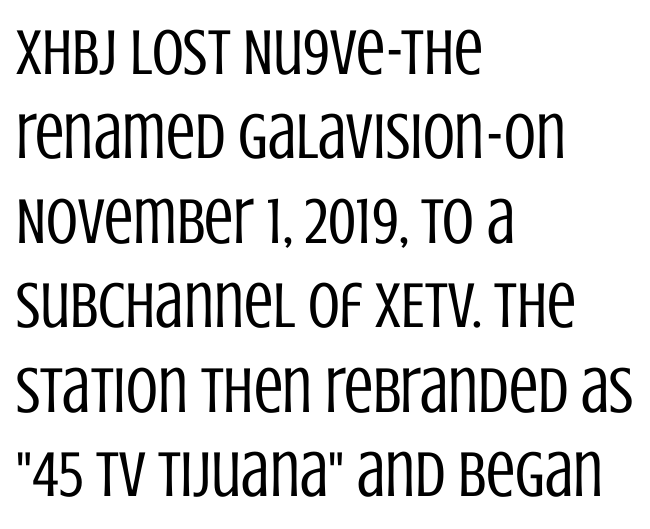
The image shows 65 px regular-weight, condensed sans-serif type, upright; set left-aligned, normal line spacing (1.3x), normal letter spacing, not underlined; low stroke contrast and a large x-height.
